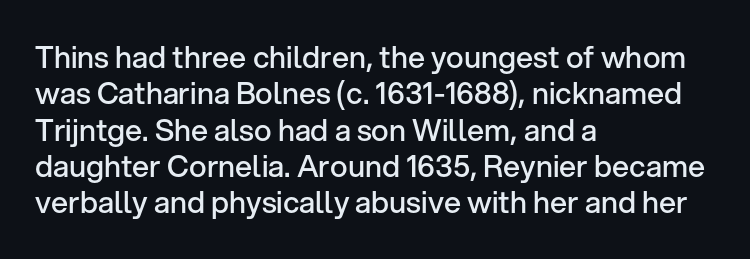
Q: Is the text bold? A: Semi-bold.
Q: Is the text italic (slanted)? A: No, it is upright.
Q: Is the typeface a serif or a sans-serif typeface? A: Sans-serif.
Q: Is the text underlined? A: No.
Q: How is the paragraph aligned? A: Left-aligned.
Q: Is the spacing between letters normal or unusually wide? A: Normal.
Q: Width (condensed, normal, or wide)? A: Normal.
Q: Stroke contrast? A: Low.
Q: x-height? A: Medium.
Q: Monospaced? A: No.
